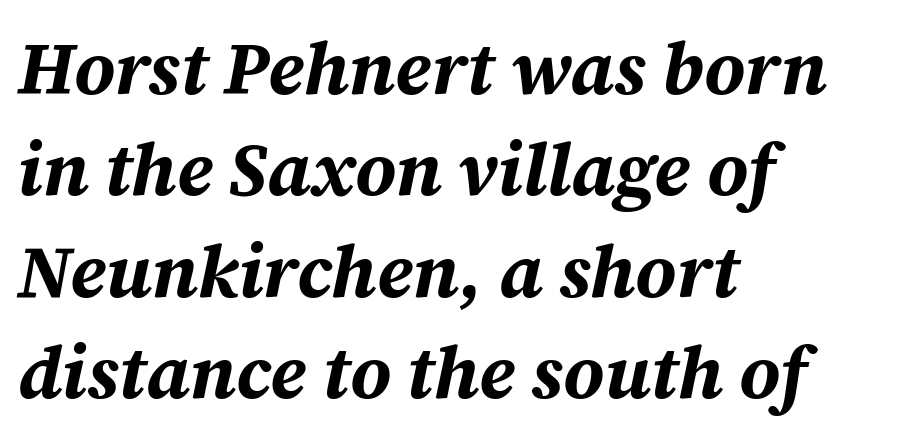
The image shows 74 px bold type, italic (leaning right); set left-aligned, normal line spacing (1.37x), normal letter spacing, not underlined; medium stroke contrast and a medium x-height.
